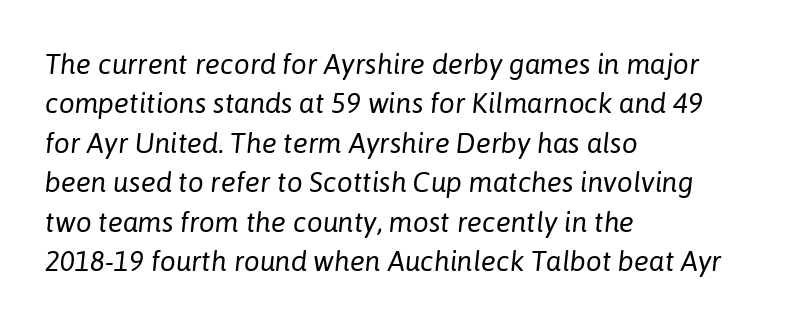
The image shows 28 px regular-weight type, italic (leaning right); set left-aligned, normal line spacing (1.41x), normal letter spacing, not underlined; low stroke contrast and a medium x-height.
